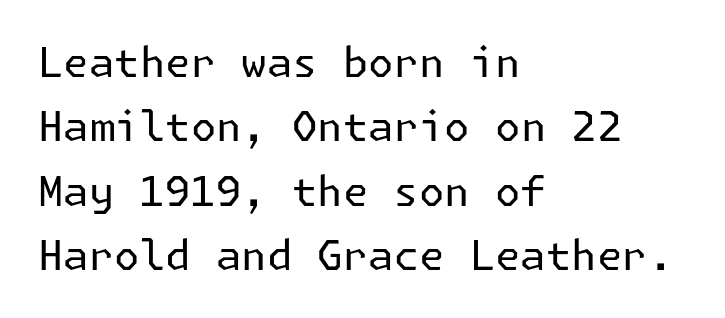
Q: Is the text bold? A: No.
Q: Is the text italic (slanted)? A: No, it is upright.
Q: Is the typeface a serif or a sans-serif typeface? A: Sans-serif.
Q: Is the text underlined? A: No.
Q: How is the paragraph aligned? A: Left-aligned.
Q: Is the spacing between letters normal or unusually wide? A: Normal.
Q: Is the spacing between lines tight, normal or loose? A: Normal.
Q: Width (condensed, normal, or wide)? A: Normal.
Q: Stroke contrast? A: Low.
Q: x-height? A: Medium.
